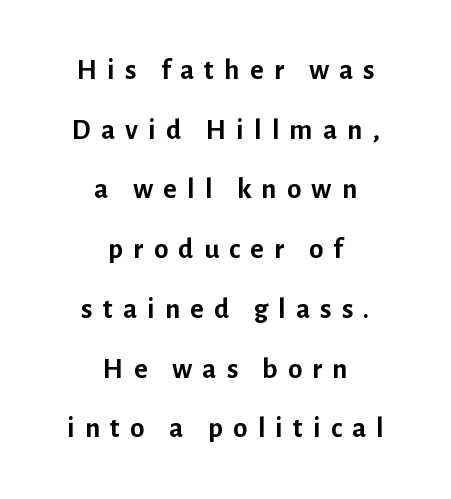
Q: Is the text bold? A: Yes.
Q: Is the text italic (slanted)? A: No, it is upright.
Q: Is the typeface a serif or a sans-serif typeface? A: Sans-serif.
Q: Is the text underlined? A: No.
Q: How is the paragraph aligned? A: Centered.
Q: Is the spacing between letters normal or unusually wide? A: Unusually wide.
Q: Is the spacing between lines tight, normal or loose? A: Loose.
Q: Width (condensed, normal, or wide)? A: Normal.
Q: Stroke contrast? A: Low.
Q: x-height? A: Medium.
Q: Monospaced? A: No.
